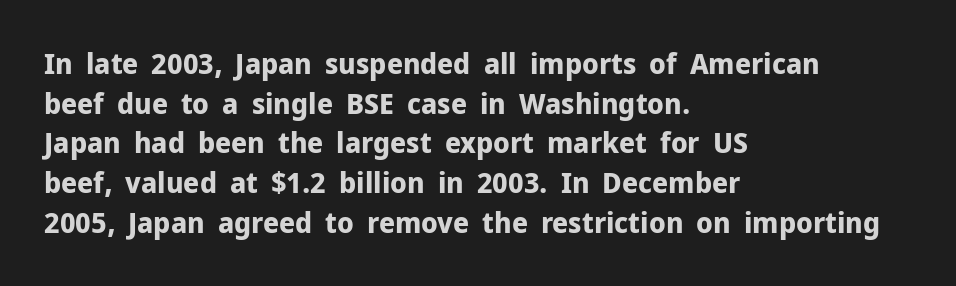
The image shows 29 px bold sans-serif type, upright; set left-aligned, normal line spacing (1.37x), normal letter spacing, not underlined; low stroke contrast and a medium x-height.
